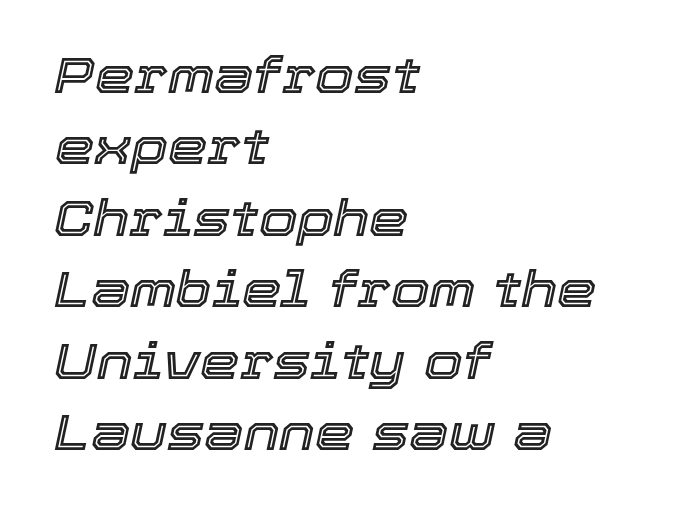
The image shows 50 px text type, italic (leaning right); set left-aligned, normal line spacing (1.43x), normal letter spacing, not underlined; a medium x-height.
